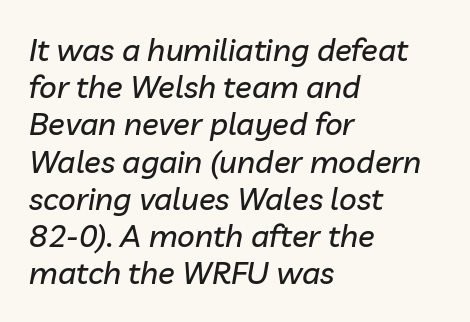
Nothing unusual about the tracking: characters are spaced as the font intends. Do the characters align in a grid? No, the font is proportional. Underlining? Definitely not there. Horizontal alignment here is leftward, the default for most running prose. The letters are slanted; this is an italic face.
